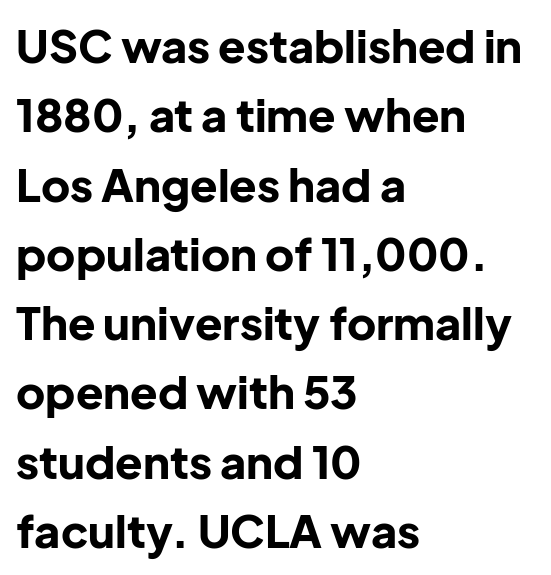
The image shows 45 px bold sans-serif type, upright; set left-aligned, normal line spacing (1.54x), normal letter spacing, not underlined; low stroke contrast and a medium x-height.
